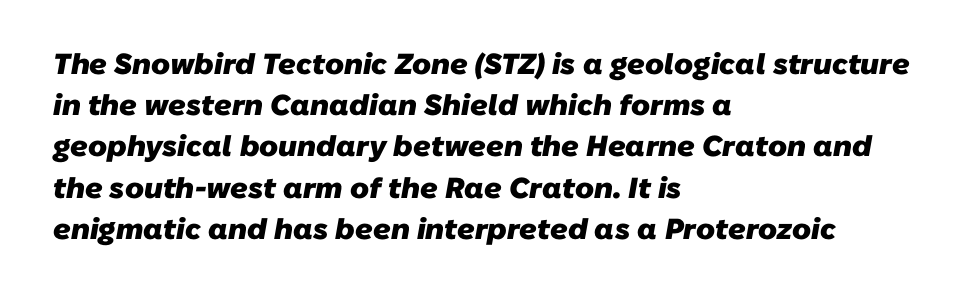
{"serif": "no", "bold": "yes", "weight": "heavy", "width": "normal", "stroke_contrast": "low", "x_height": "medium", "monospaced": "no", "underline": "no", "align": "left", "line_spacing": "normal", "line_spacing_ratio": 1.42, "letter_spacing": "normal", "letter_spacing_em": 0.0, "glyph_px": 29}
